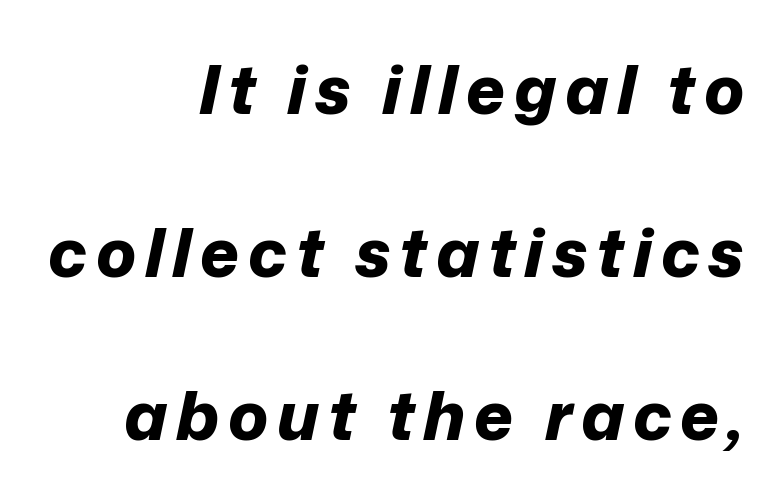
The image shows 67 px bold type, italic (leaning right); set right-aligned, loose line spacing (2.43x), not underlined; low stroke contrast and a medium x-height.
